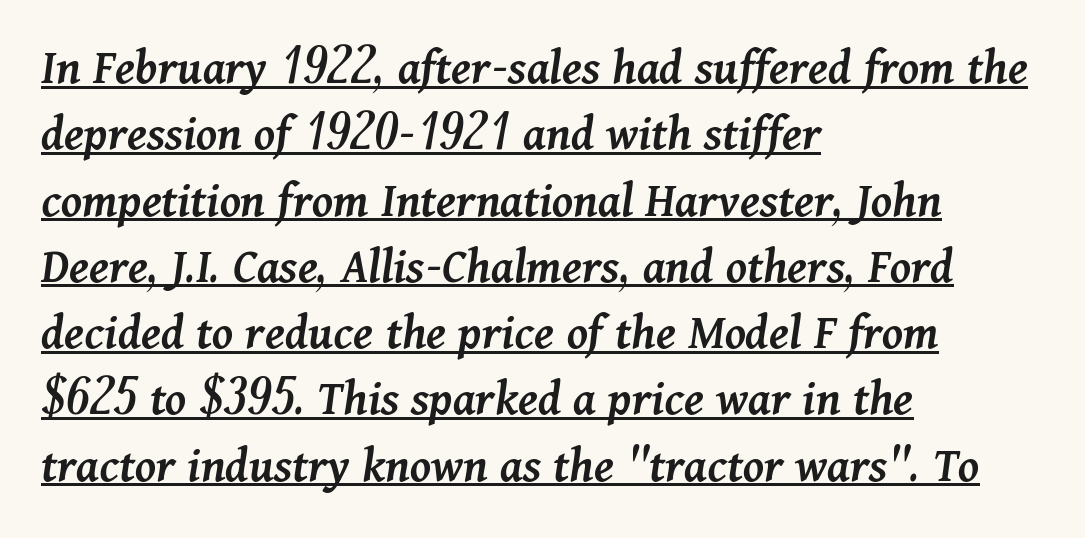
This sample carries an underscore along the baseline area. The lines sit at an ordinary, default distance from one another. Varying glyph widths throughout — classic text-font behaviour. This is oblique type, the kind used for emphasis or titles. Observe the ordinary spacing: letters are neighbours, not strangers. A fair bit of extra ink — the face is semibold, not bold.
